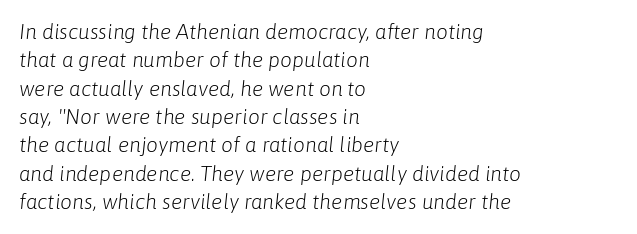
The space between consecutive lines is moderate. These lines were composed using italics. Leftover space on each line is placed entirely after the last word. Bold? No — there's no thickening of the strokes. The space directly below the letters is spotless. Tracking value appears to be zero — textbook default spacing.
